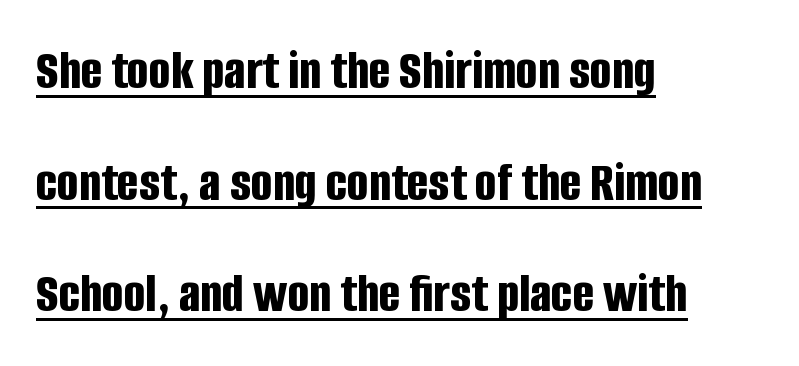
A baseline rule has been typeset under these characters. Leading: increased. Characters remain perfectly vertical along every line. Here the designer chose a conventional face with non-uniform glyph widths. I'd call this a sans setting — the letters go barefoot. Typeset ragged right — the left edge is the straight one.
